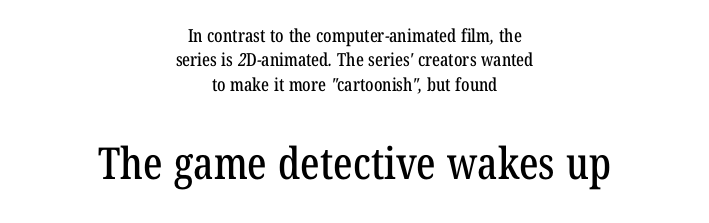
The image shows 44 px condensed serif type; set centered, normal line spacing (1.36x), normal letter spacing, not underlined; the second (bottom) block is 2.44x larger; low stroke contrast and a medium x-height.
